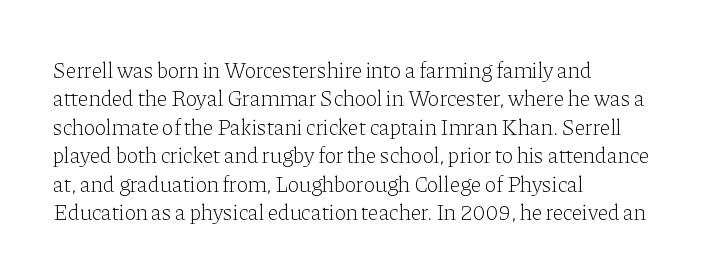
{"italic": "no", "bold": "no", "underline": "no", "align": "left", "line_spacing": "normal", "line_spacing_ratio": 1.29, "letter_spacing": "normal", "letter_spacing_em": 0.0, "glyph_px": 22}
